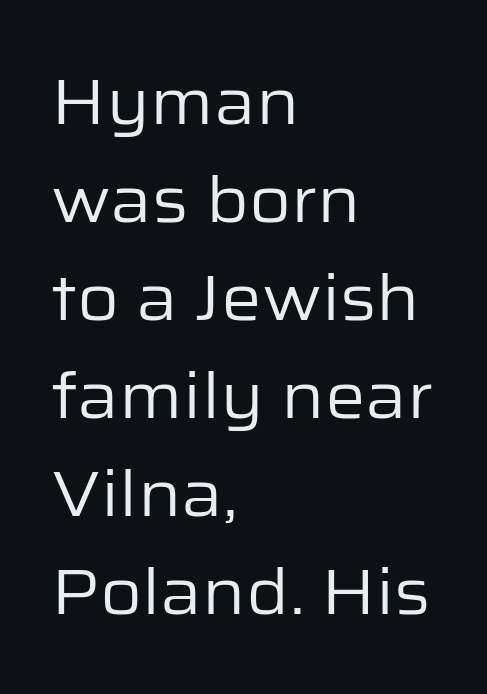
Q: Is the text bold? A: No.
Q: Is the text italic (slanted)? A: No, it is upright.
Q: Is the typeface a serif or a sans-serif typeface? A: Sans-serif.
Q: Is the text underlined? A: No.
Q: How is the paragraph aligned? A: Left-aligned.
Q: Is the spacing between letters normal or unusually wide? A: Normal.
Q: Is the spacing between lines tight, normal or loose? A: Normal.
Q: Width (condensed, normal, or wide)? A: Normal.
Q: Stroke contrast? A: Low.
Q: x-height? A: Medium.
Q: Monospaced? A: No.
